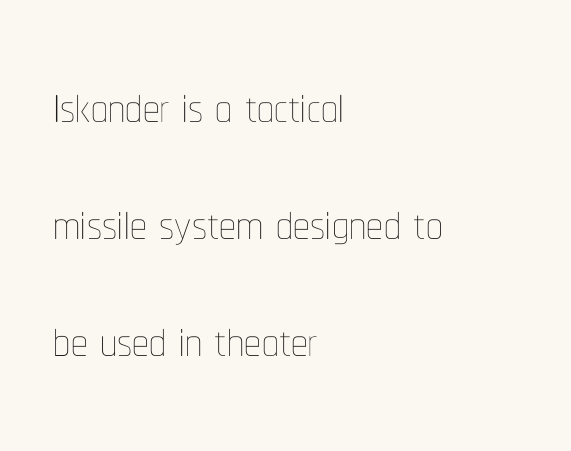
Nope, not italic — everything's standing straight. Each letter keeps its own natural width here, so spacing adapts to shape. The space directly below the letters is spotless. Heft: none added — not bold.
